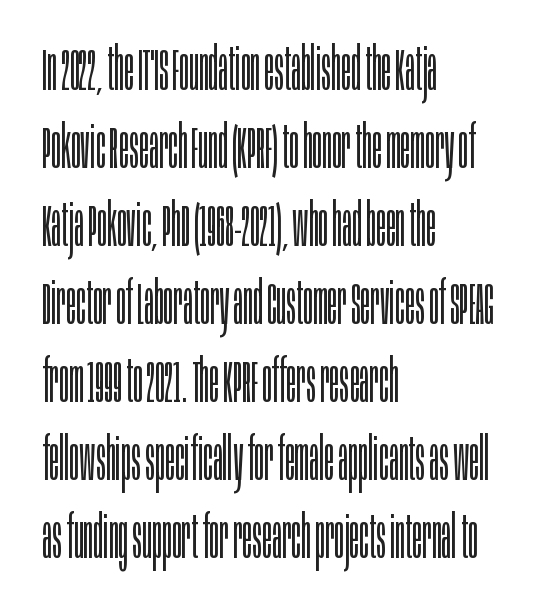
The characters are drawn with everyday or finer stroke widths. Do the characters align in a grid? No, the font is proportional. Each line starts at the same left margin while the right side varies. Check where the strokes stop: nothing finishes them off — pure sans.
